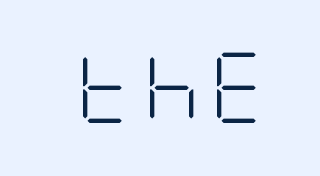
The image shows 70 px light, condensed sans-serif type, upright; set not underlined; low stroke contrast and a large x-height.
